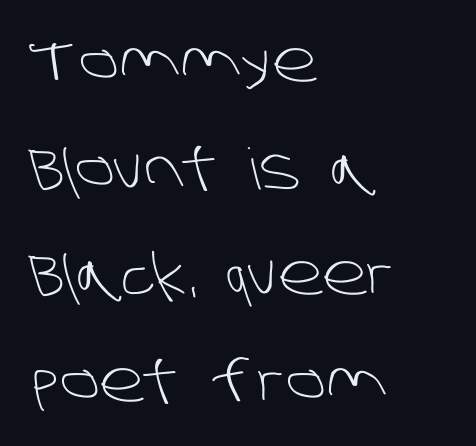
{"serif": "no", "bold": "no", "weight": "light", "width": "normal", "stroke_contrast": "low", "x_height": "large", "monospaced": "no", "underline": "no", "align": "left", "line_spacing_ratio": 1.87, "letter_spacing": "normal", "letter_spacing_em": 0.0, "glyph_px": 57}
